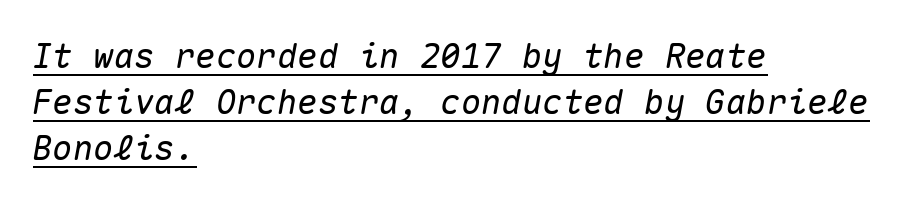
The image shows 34 px text type, italic (leaning right), monospaced; set left-aligned, normal line spacing (1.36x), normal letter spacing, underlined; medium stroke contrast and a medium x-height.
